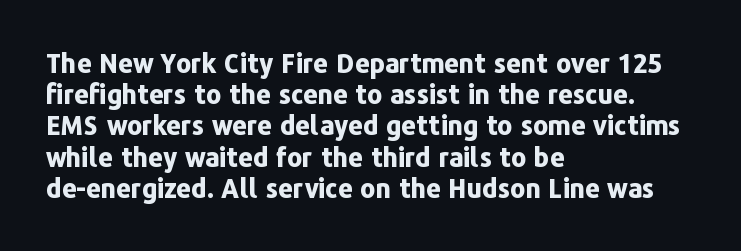
Q: Is the text bold? A: Yes.
Q: Is the text italic (slanted)? A: No, it is upright.
Q: Is the text underlined? A: No.
Q: How is the paragraph aligned? A: Left-aligned.
Q: Is the spacing between letters normal or unusually wide? A: Normal.
